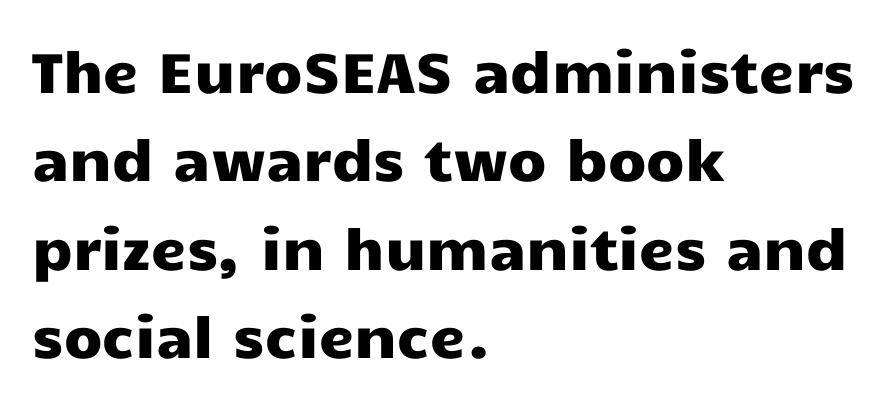
Look at the tracking — it's just the regular setting, nothing added. Quick note: underline off. Line starts are locked; line ends wander. Compared with typical paragraphs, the rows here are spaced about the same. A typesetter would label this face a sans. Every character sits straight up, as roman type does.
